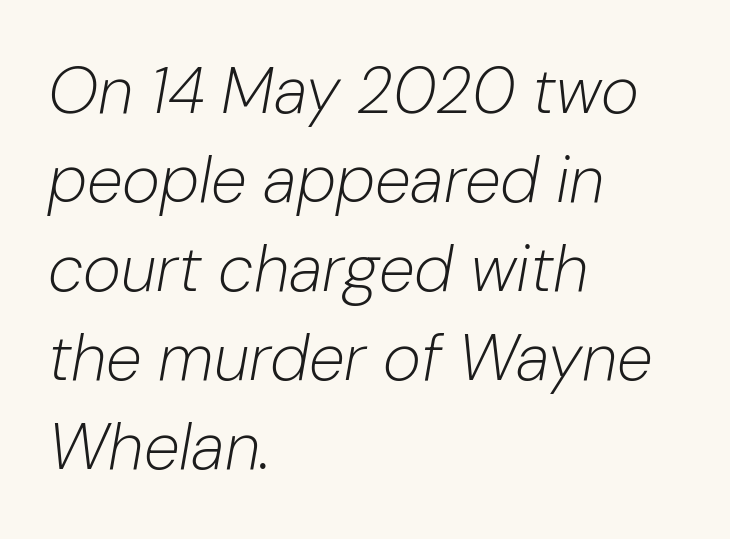
The image shows 65 px light type, italic (leaning right); set left-aligned, normal line spacing (1.37x), normal letter spacing, not underlined; low stroke contrast and a medium x-height.
